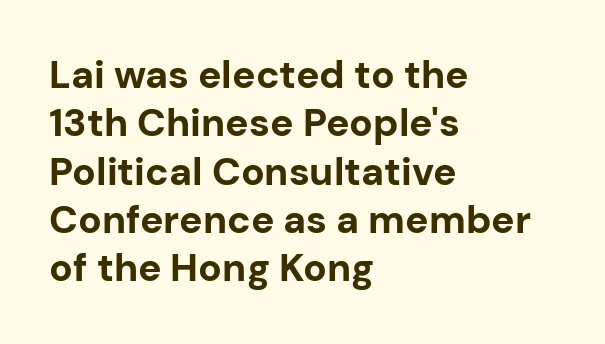
The gap between lines stays unmarked. Nothing unusual about the tracking: characters are spaced as the font intends. Looks like regular typesetting: each glyph gets only the width it needs. In terms of letterform style, serifs are entirely absent.
